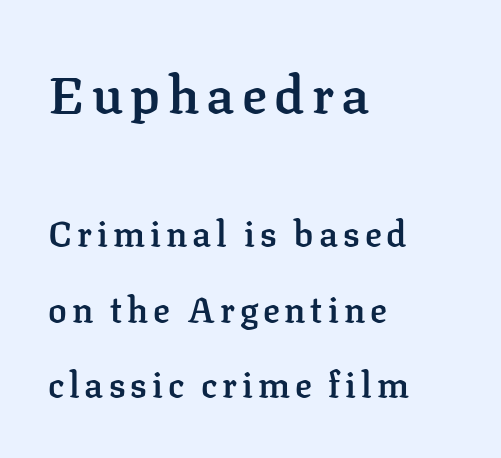
{"serif": "yes", "italic": "no", "bold": "semi", "weight": "semibold", "width": "normal", "stroke_contrast": "low", "x_height": "medium", "monospaced": "no", "underline": "no", "align": "left", "line_spacing": "loose", "line_spacing_ratio": 2.16, "larger_block": "first", "size_ratio": 1.49, "glyph_px": 52}
